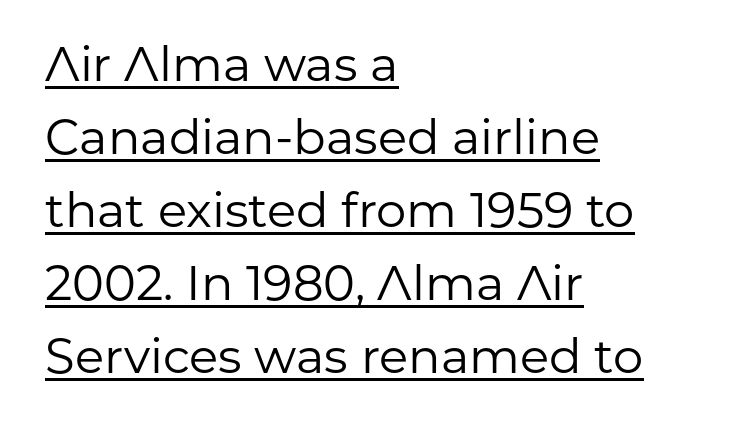
{"serif": "no", "italic": "no", "bold": "no", "weight": "regular", "width": "normal", "stroke_contrast": "low", "x_height": "medium", "monospaced": "no", "underline": "yes", "align": "left", "line_spacing": "normal", "line_spacing_ratio": 1.52, "letter_spacing": "normal", "letter_spacing_em": 0.0, "glyph_px": 48}
